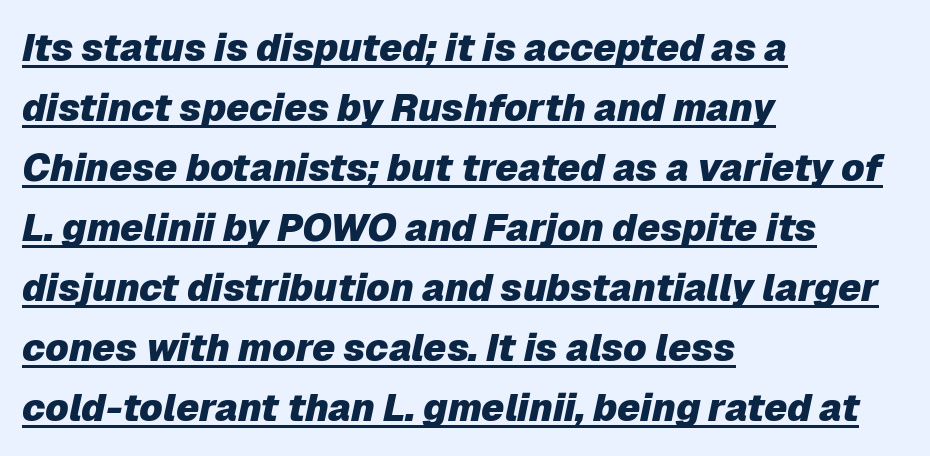
The image shows 38 px heavy type, italic (leaning right); set left-aligned, normal line spacing (1.58x), normal letter spacing, underlined; low stroke contrast and a medium x-height.
